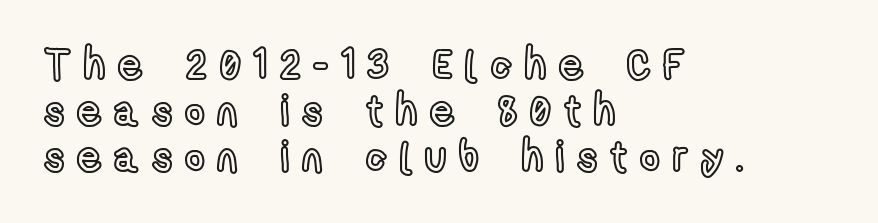
The image shows 42 px condensed type, upright; set left-aligned, tight line spacing (1.09x), unusually wide letter spacing (+0.31 em), not underlined; a medium x-height.
